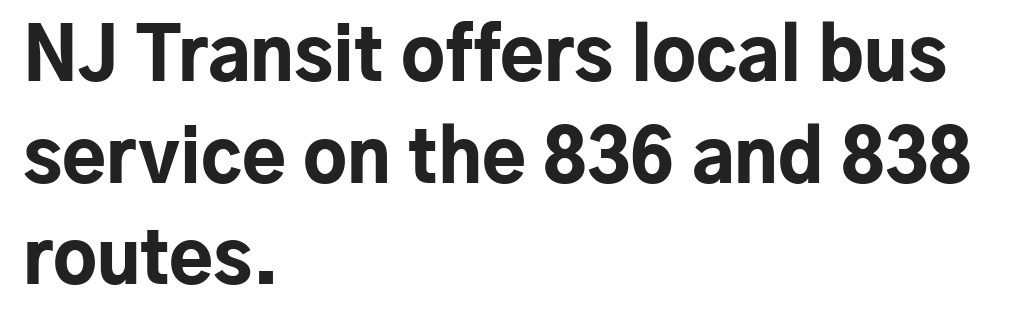
Q: Is the text bold? A: Yes.
Q: Is the text italic (slanted)? A: No, it is upright.
Q: Is the typeface a serif or a sans-serif typeface? A: Sans-serif.
Q: Is the text underlined? A: No.
Q: How is the paragraph aligned? A: Left-aligned.
Q: Is the spacing between letters normal or unusually wide? A: Normal.
Q: Is the spacing between lines tight, normal or loose? A: Normal.
Q: Width (condensed, normal, or wide)? A: Normal.
Q: Stroke contrast? A: Low.
Q: x-height? A: Medium.
Q: Monospaced? A: No.
